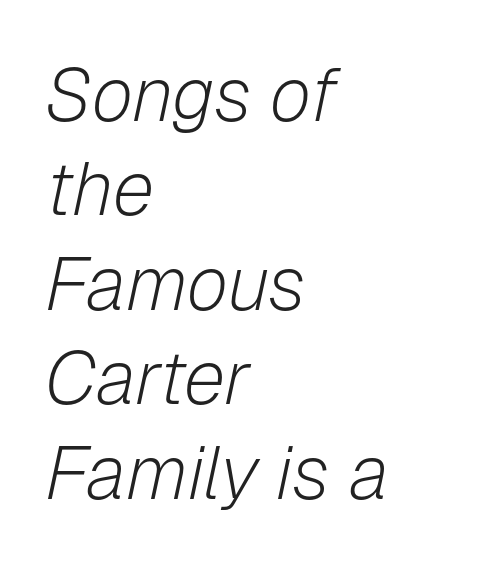
The image shows 75 px light type, italic (leaning right); set left-aligned, normal line spacing (1.26x), normal letter spacing, not underlined; low stroke contrast and a medium x-height.
